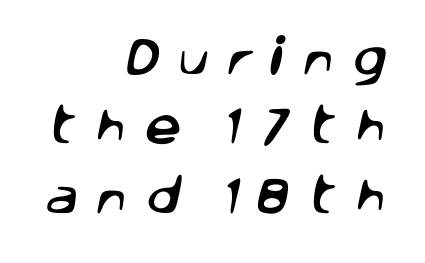
Q: Is the typeface a serif or a sans-serif typeface? A: Sans-serif.
Q: Is the text underlined? A: No.
Q: How is the paragraph aligned? A: Right-aligned.
Q: Is the spacing between letters normal or unusually wide? A: Unusually wide.
Q: Is the spacing between lines tight, normal or loose? A: Normal.
Q: Width (condensed, normal, or wide)? A: Normal.
Q: Stroke contrast? A: Low.
Q: x-height? A: Large.
Q: Monospaced? A: No.
